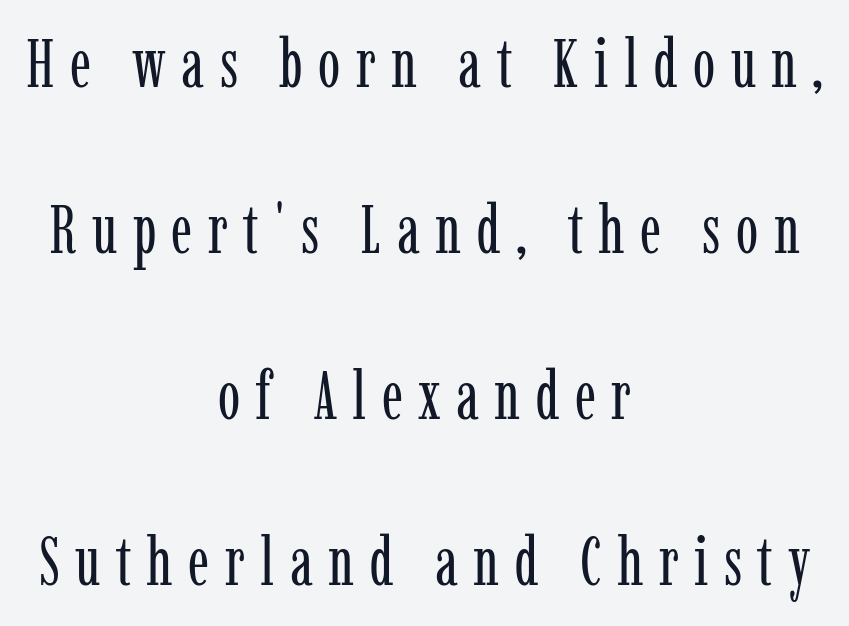
The space directly below the letters is spotless. Which margin do the lines hug? Neither — every line sits in the middle. Proportional: the letters do not fall into vertical columns. The line-height multiplier appears high, well above default. Observe the wide spacing: letters keep a clear distance from each other.
